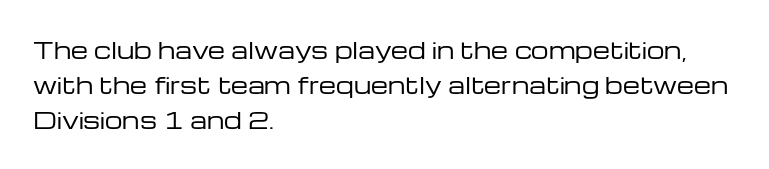
{"italic": "no", "bold": "no", "underline": "no", "align": "left", "line_spacing": "normal", "line_spacing_ratio": 1.6, "letter_spacing": "normal", "letter_spacing_em": 0.0, "glyph_px": 22}
